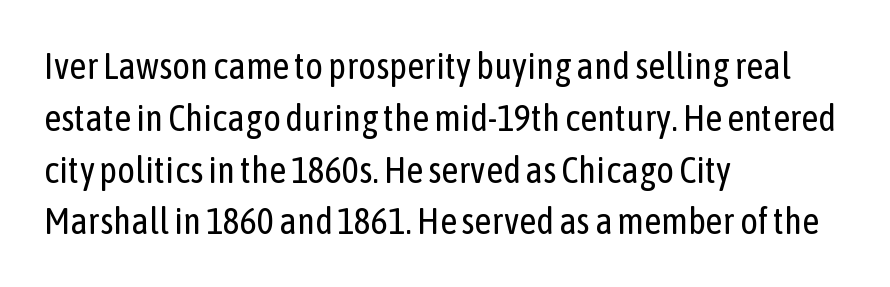
{"serif": "no", "italic": "no", "bold": "no", "weight": "regular", "width": "condensed", "stroke_contrast": "low", "x_height": "medium", "monospaced": "no", "underline": "no", "align": "left", "line_spacing": "normal", "line_spacing_ratio": 1.4, "letter_spacing": "normal", "letter_spacing_em": 0.0, "glyph_px": 37}
